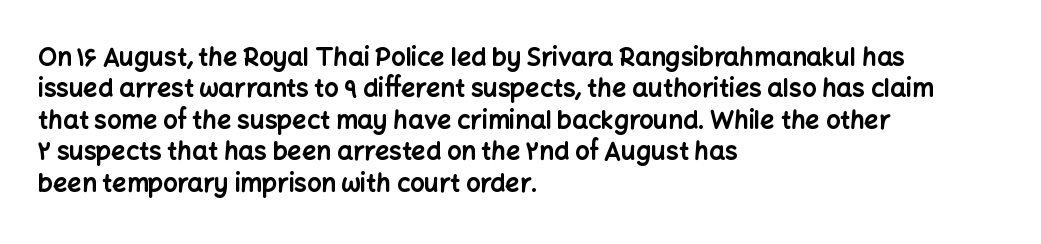
Q: Is the text bold? A: Yes.
Q: Is the text italic (slanted)? A: No, it is upright.
Q: Is the text underlined? A: No.
Q: How is the paragraph aligned? A: Left-aligned.
Q: Is the spacing between letters normal or unusually wide? A: Normal.
Q: Is the spacing between lines tight, normal or loose? A: Normal.
